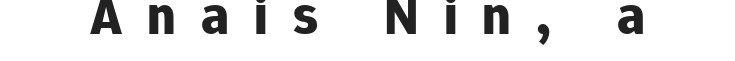
The image shows 56 px bold sans-serif type, upright; set unusually wide letter spacing (+0.45 em), not underlined; low stroke contrast and a medium x-height.
